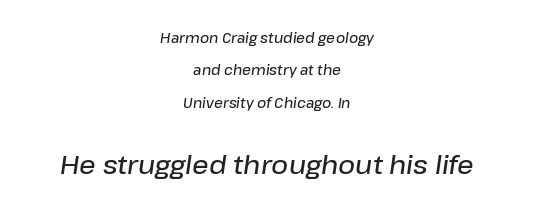
{"italic": "yes", "lean": "right", "slant_degrees": 8, "bold": "semi", "underline": "no", "align": "center", "line_spacing": "loose", "line_spacing_ratio": 2.32, "letter_spacing": "normal", "letter_spacing_em": 0.0, "larger_block": "second", "size_ratio": 1.86, "glyph_px": 26}
